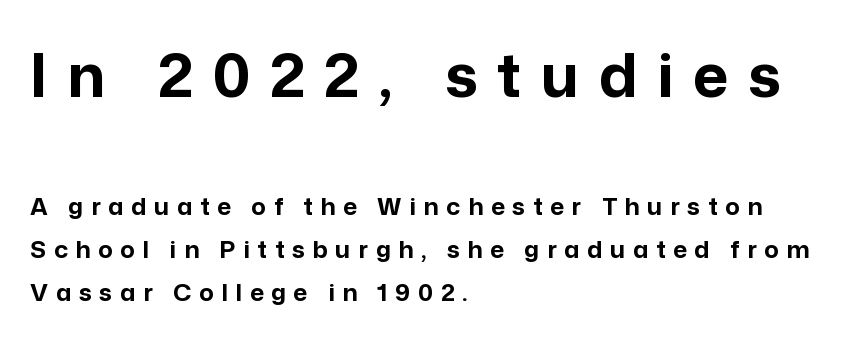
The image shows 61 px bold sans-serif type, upright; set left-aligned, line spacing 1.79x, unusually wide letter spacing (+0.32 em), not underlined; the first (top) block is 2.54x larger; low stroke contrast and a medium x-height.
